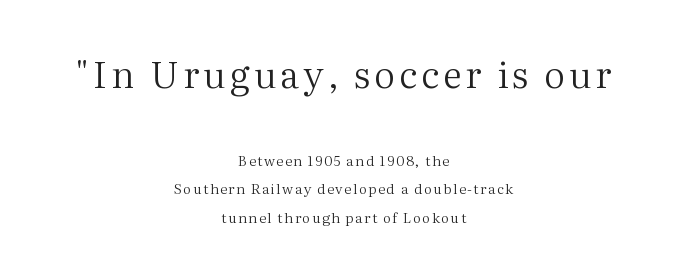
Is the block centered? Yes — each line is placed symmetrically about the middle. Loosely led — the rows are spread out. Bare-footed words on every line. Between these two stacked blocks, the higher one wins on size. Ascenders rise straight up at ninety degrees.
